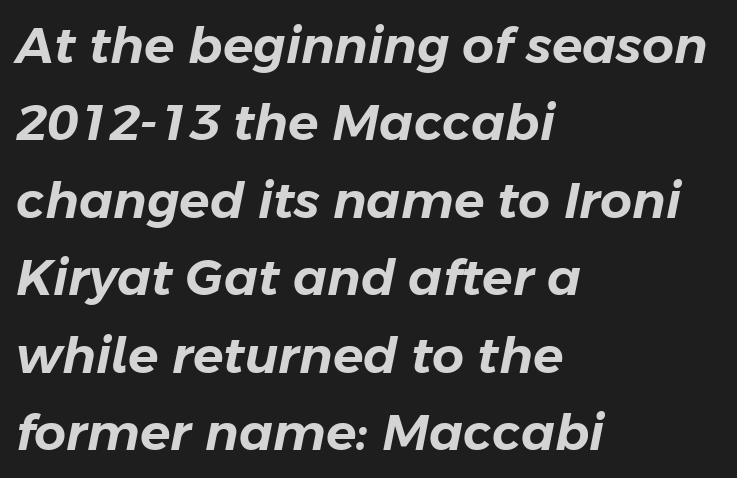
The image shows 50 px text type, italic (leaning right); set left-aligned, normal line spacing (1.55x), normal letter spacing, not underlined; low stroke contrast and a medium x-height.
